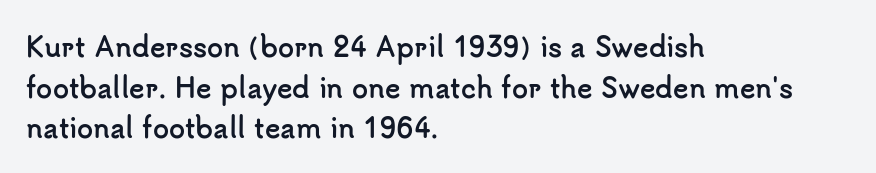
Q: Is the text bold? A: Yes.
Q: Is the text italic (slanted)? A: No, it is upright.
Q: Is the text underlined? A: No.
Q: How is the paragraph aligned? A: Left-aligned.
Q: Is the spacing between letters normal or unusually wide? A: Normal.
Q: Is the spacing between lines tight, normal or loose? A: Normal.
